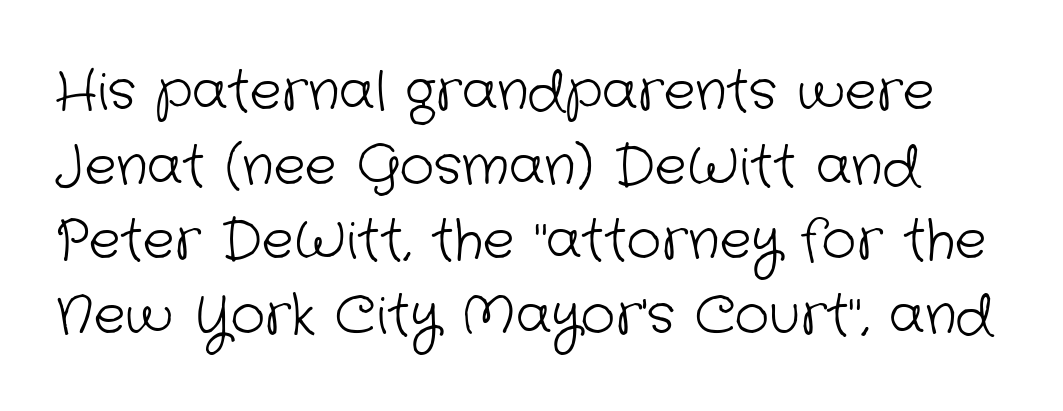
Q: Is the text bold? A: No.
Q: Is the typeface a serif or a sans-serif typeface? A: Sans-serif.
Q: Is the text underlined? A: No.
Q: Is the spacing between letters normal or unusually wide? A: Normal.
Q: Is the spacing between lines tight, normal or loose? A: Normal.
Q: Width (condensed, normal, or wide)? A: Normal.
Q: Stroke contrast? A: Low.
Q: x-height? A: Medium.
Q: Monospaced? A: No.
